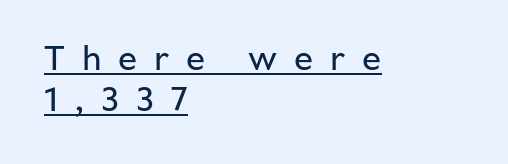
Is there an underline? Yes — a line sits under the letters. The strokes carry an ordinary text weight at most. These lines have a slow, spaced-out rhythm from letter to letter. Posture: straight, roman, zero tilt.
